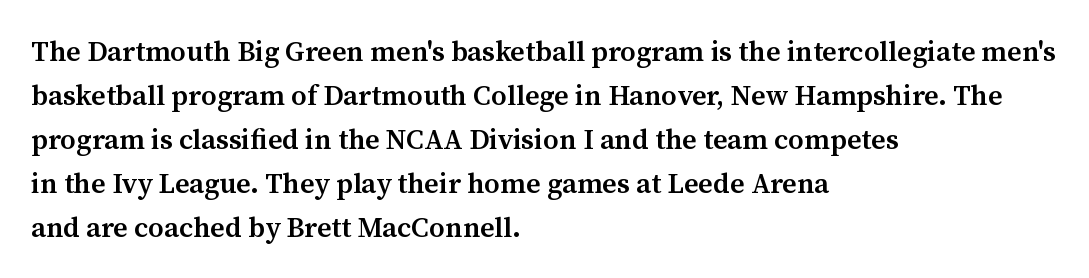
{"serif": "yes", "italic": "no", "bold": "semi", "weight": "semibold", "width": "normal", "stroke_contrast": "medium", "x_height": "medium", "monospaced": "no", "underline": "no", "align": "left", "line_spacing": "normal", "line_spacing_ratio": 1.57, "letter_spacing": "normal", "letter_spacing_em": 0.0, "glyph_px": 28}
